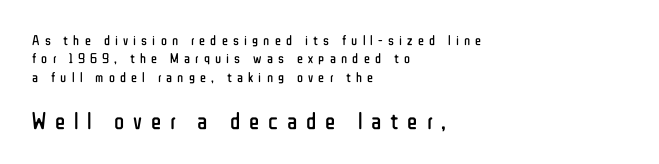
Q: Is the text bold? A: No.
Q: Is the text italic (slanted)? A: No, it is upright.
Q: Is the text underlined? A: No.
Q: How is the paragraph aligned? A: Left-aligned.
Q: Is the spacing between letters normal or unusually wide? A: Unusually wide.
Q: Is the spacing between lines tight, normal or loose? A: Normal.
Q: Which block of text is set in a larger size, the first (top) or the second (bottom)? A: The second (bottom) one.
